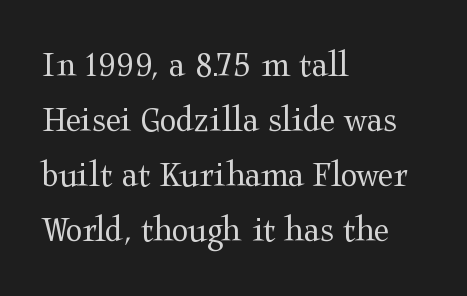
The image shows 38 px regular-weight, wide serif type, upright; set left-aligned, normal line spacing (1.45x), normal letter spacing, not underlined; medium stroke contrast and a medium x-height.
